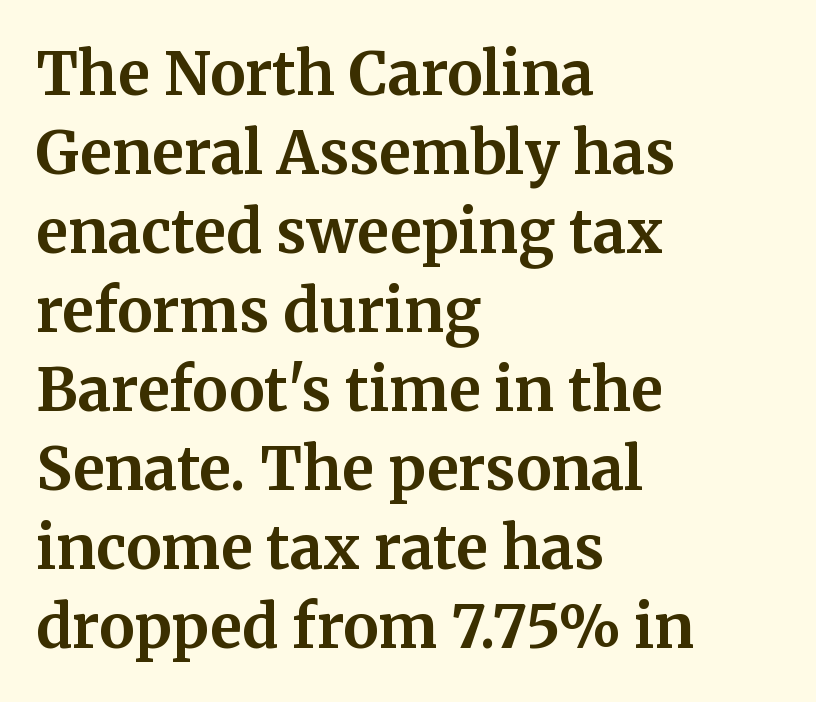
The gap between lines stays unmarked. Do the characters align in a grid? No, the font is proportional. Reading down the block, your eye returns to a fixed left position each line. This rendering leaves character spacing at its baseline value. When letters stand straight like this, we call the style roman or upright.
